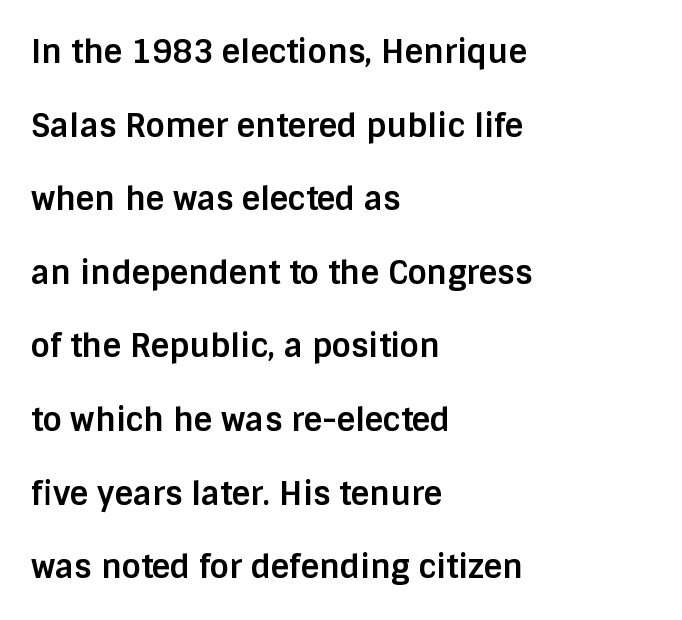
Q: Is the text bold? A: Yes.
Q: Is the text italic (slanted)? A: No, it is upright.
Q: Is the typeface a serif or a sans-serif typeface? A: Sans-serif.
Q: Is the text underlined? A: No.
Q: How is the paragraph aligned? A: Left-aligned.
Q: Is the spacing between letters normal or unusually wide? A: Normal.
Q: Is the spacing between lines tight, normal or loose? A: Loose.
Q: Width (condensed, normal, or wide)? A: Normal.
Q: Stroke contrast? A: Low.
Q: x-height? A: Large.
Q: Monospaced? A: No.
